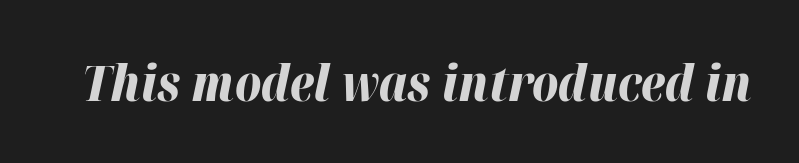
{"italic": "yes", "lean": "right", "slant_degrees": 12, "bold": "yes", "weight": "bold", "width": "normal", "stroke_contrast": "high", "x_height": "medium", "monospaced": "no", "underline": "no", "letter_spacing": "normal", "letter_spacing_em": 0.0, "glyph_px": 50}
